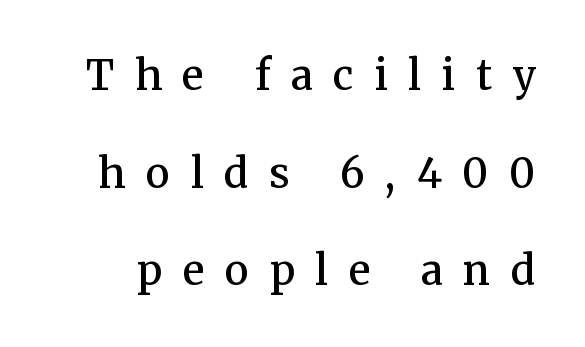
{"serif": "yes", "italic": "no", "bold": "semi", "weight": "semibold", "width": "normal", "stroke_contrast": "medium", "x_height": "medium", "monospaced": "no", "underline": "no", "line_spacing": "loose", "line_spacing_ratio": 2.38, "letter_spacing": "wide", "letter_spacing_em": 0.5, "glyph_px": 41}
